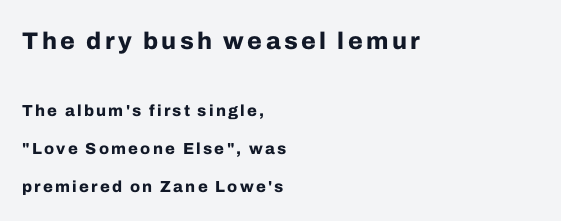
{"italic": "no", "bold": "yes", "underline": "no", "align": "left", "line_spacing": "loose", "line_spacing_ratio": 2.37, "larger_block": "first", "size_ratio": 1.5, "glyph_px": 24}
